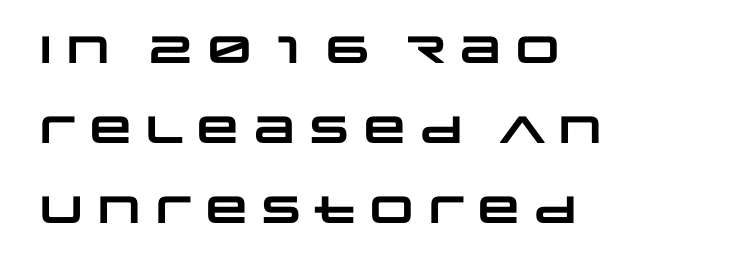
The image shows 38 px heavy, wide sans-serif type; set left-aligned, loose line spacing (2.11x), normal letter spacing, not underlined; low stroke contrast and a large x-height.
